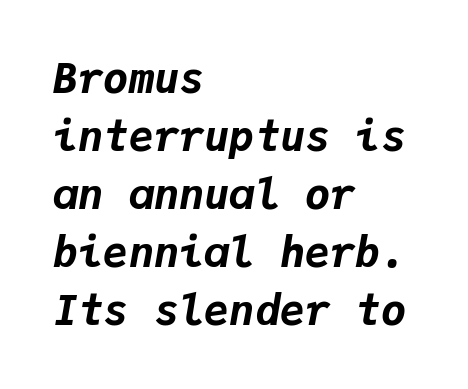
{"italic": "yes", "lean": "right", "slant_degrees": 9, "bold": "yes", "weight": "bold", "width": "normal", "stroke_contrast": "low", "x_height": "medium", "monospaced": "yes", "underline": "no", "align": "left", "line_spacing": "normal", "line_spacing_ratio": 1.38, "letter_spacing": "normal", "letter_spacing_em": 0.0, "glyph_px": 42}
